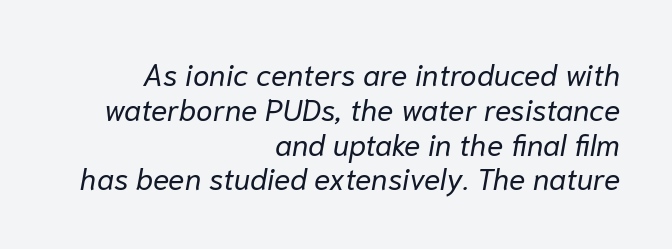
Q: Is the text bold? A: No.
Q: Is the text italic (slanted)? A: Yes, it leans right by about 10 degrees.
Q: Is the text underlined? A: No.
Q: How is the paragraph aligned? A: Right-aligned.
Q: Is the spacing between letters normal or unusually wide? A: Normal.
Q: Width (condensed, normal, or wide)? A: Normal.
Q: Stroke contrast? A: Low.
Q: x-height? A: Medium.
Q: Monospaced? A: No.
